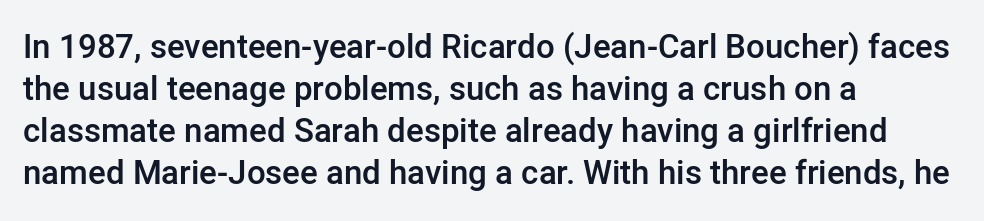
The font family rendered here belongs to the sans-serif group. If you measured baseline to baseline, you'd find a middling distance. The paragraph has a hard left edge and a soft right edge. Only glyphs here, with clear space below each row. Short note: letters normally spaced.
